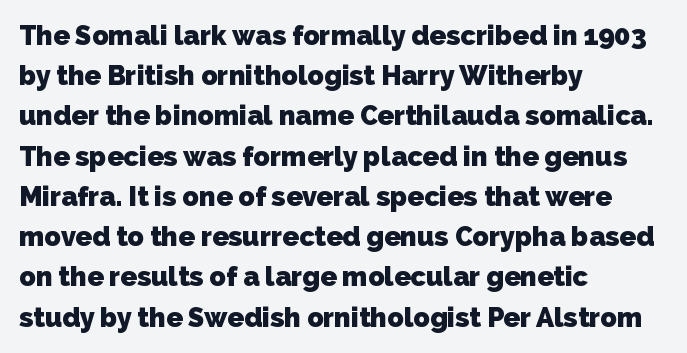
Q: Is the text bold? A: Yes.
Q: Is the text underlined? A: No.
Q: How is the paragraph aligned? A: Left-aligned.
Q: Is the spacing between letters normal or unusually wide? A: Normal.
Q: Is the spacing between lines tight, normal or loose? A: Normal.
